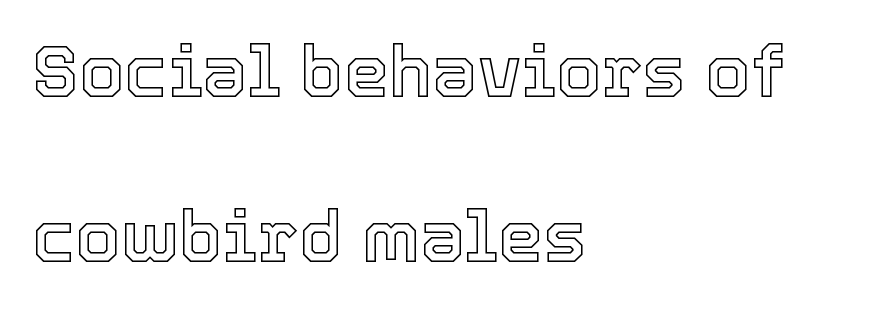
The passage is arranged the way most books set body copy — flush left. Posture: upright roman. Line spacing here is loose. Proportional: the letters do not fall into vertical columns.
